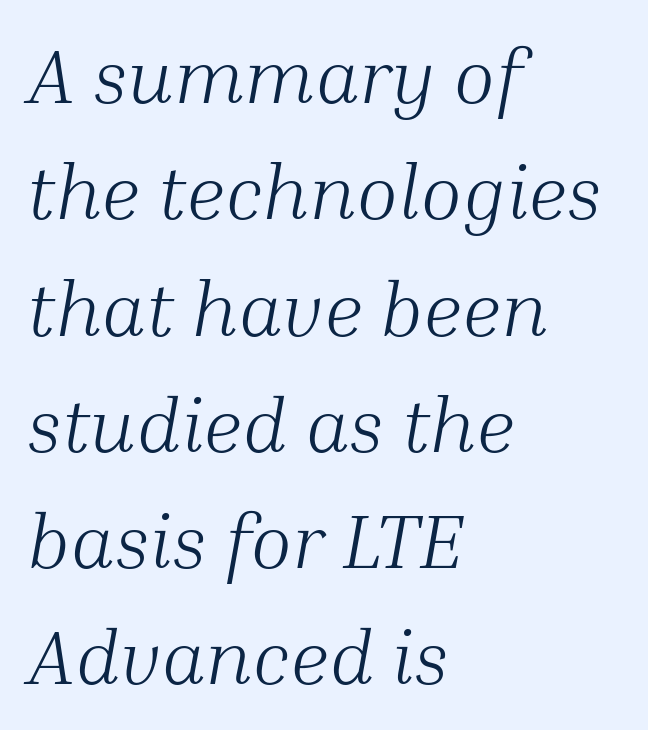
The image shows 77 px light serif type, italic (leaning right); set left-aligned, normal line spacing (1.51x), normal letter spacing, not underlined; medium stroke contrast and a medium x-height.
